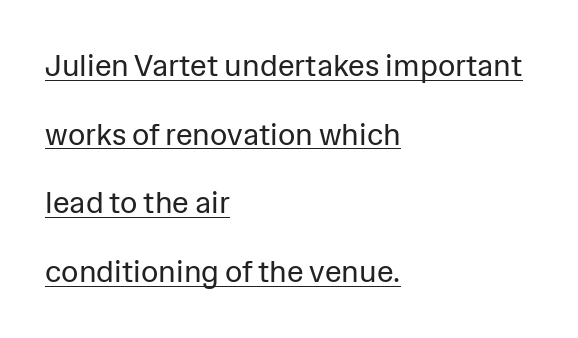
Q: Is the text bold? A: No.
Q: Is the text italic (slanted)? A: No, it is upright.
Q: Is the typeface a serif or a sans-serif typeface? A: Sans-serif.
Q: Is the text underlined? A: Yes.
Q: How is the paragraph aligned? A: Left-aligned.
Q: Is the spacing between letters normal or unusually wide? A: Normal.
Q: Is the spacing between lines tight, normal or loose? A: Loose.
Q: Width (condensed, normal, or wide)? A: Normal.
Q: Stroke contrast? A: Low.
Q: x-height? A: Medium.
Q: Monospaced? A: No.
